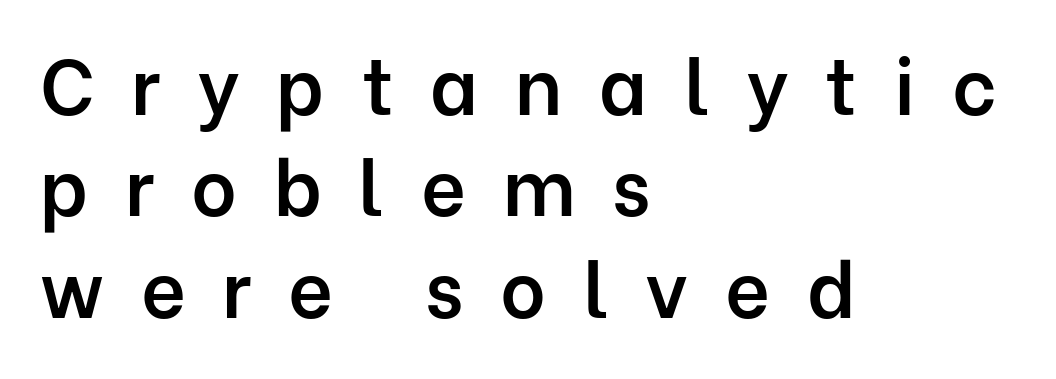
{"serif": "no", "italic": "no", "bold": "semi", "weight": "semibold", "width": "normal", "stroke_contrast": "low", "x_height": "medium", "monospaced": "no", "underline": "no", "align": "left", "line_spacing": "normal", "line_spacing_ratio": 1.3, "letter_spacing": "wide", "letter_spacing_em": 0.47, "glyph_px": 78}
